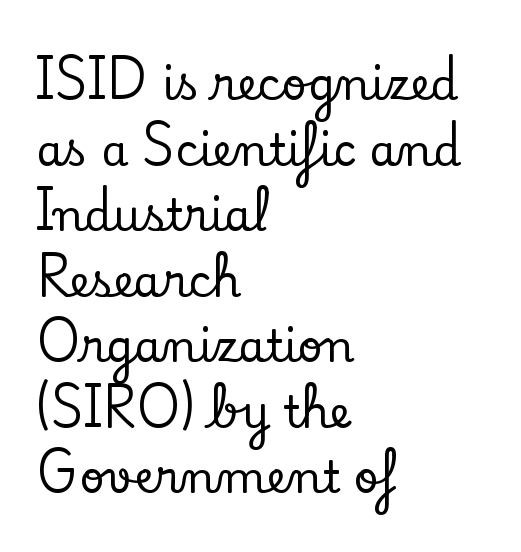
The image shows 44 px text type, upright; set left-aligned, normal line spacing (1.49x), normal letter spacing, not underlined; low stroke contrast and a small x-height.
